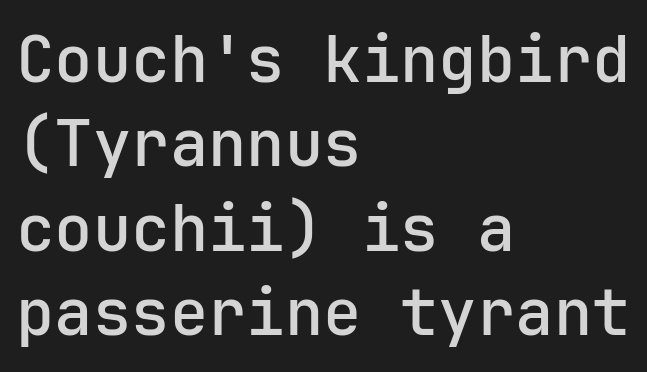
The image shows 64 px sans-serif type, upright, monospaced; set left-aligned, normal line spacing (1.32x), normal letter spacing, not underlined; low stroke contrast and a medium x-height.
